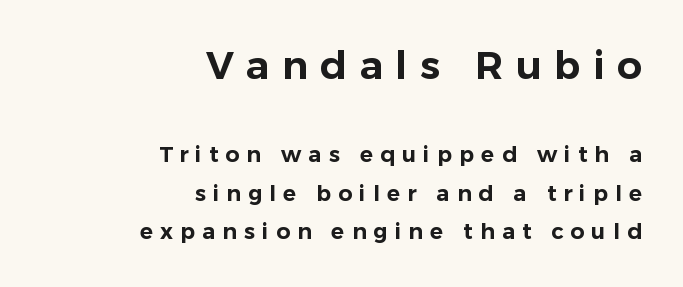
Top chunk: large. Bottom chunk: small. Layout note: lines flush right. Letterform terminals end flat and unadorned throughout the passage. Does extra space separate the letters? Yes, quite a lot of it. The zone under the glyphs is completely vacant.
